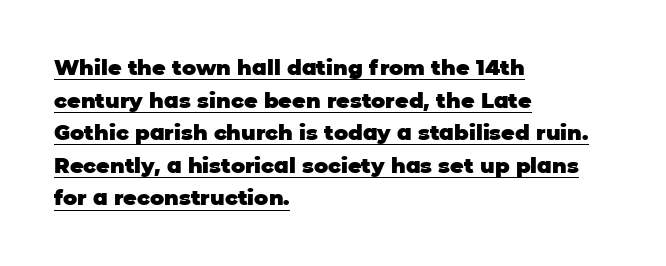
{"italic": "no", "bold": "yes", "underline": "yes", "align": "left", "line_spacing": "normal", "line_spacing_ratio": 1.55, "letter_spacing": "normal", "letter_spacing_em": 0.0, "glyph_px": 21}
